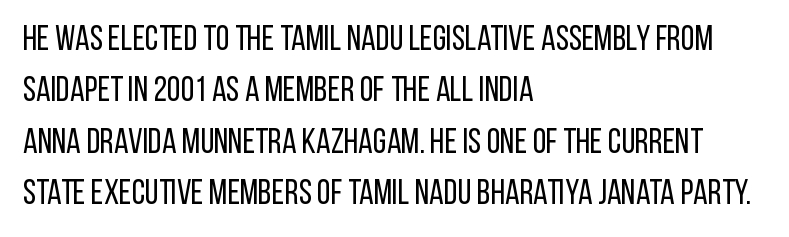
The image shows 35 px regular-weight, condensed sans-serif type, upright; set left-aligned, normal line spacing (1.47x), normal letter spacing, not underlined; low stroke contrast and a large x-height.
